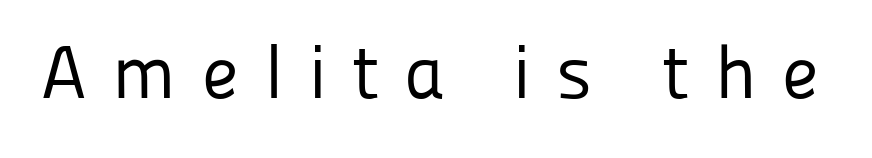
The image shows 75 px regular-weight sans-serif type, upright; set unusually wide letter spacing (+0.34 em), not underlined; low stroke contrast and a medium x-height.
